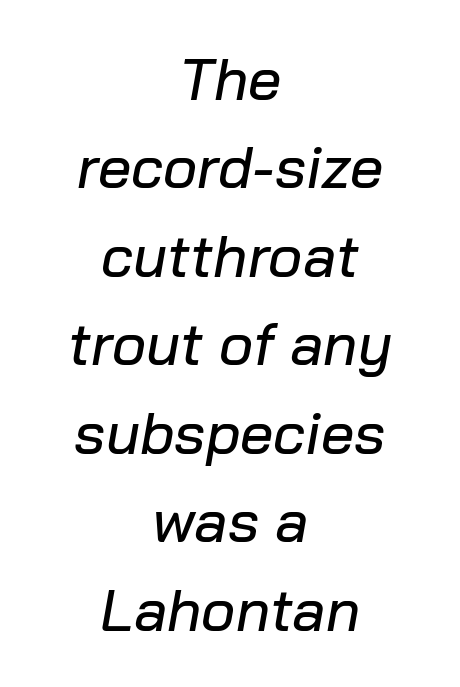
{"italic": "yes", "lean": "right", "slant_degrees": 10, "width": "normal", "stroke_contrast": "low", "x_height": "medium", "monospaced": "no", "underline": "no", "align": "center", "line_spacing": "normal", "line_spacing_ratio": 1.5, "letter_spacing": "normal", "letter_spacing_em": 0.0, "glyph_px": 59}
